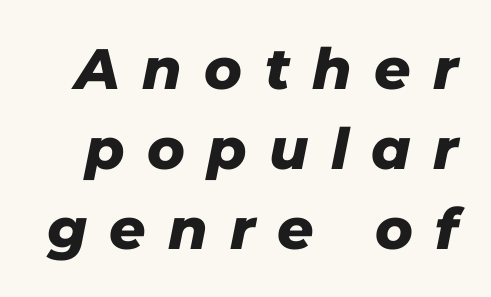
Q: Is the text bold? A: Yes.
Q: Is the text italic (slanted)? A: Yes, it leans right by about 11 degrees.
Q: Is the text underlined? A: No.
Q: Is the spacing between letters normal or unusually wide? A: Unusually wide.
Q: Is the spacing between lines tight, normal or loose? A: Normal.
Q: Width (condensed, normal, or wide)? A: Normal.
Q: Stroke contrast? A: Low.
Q: x-height? A: Medium.
Q: Monospaced? A: No.
